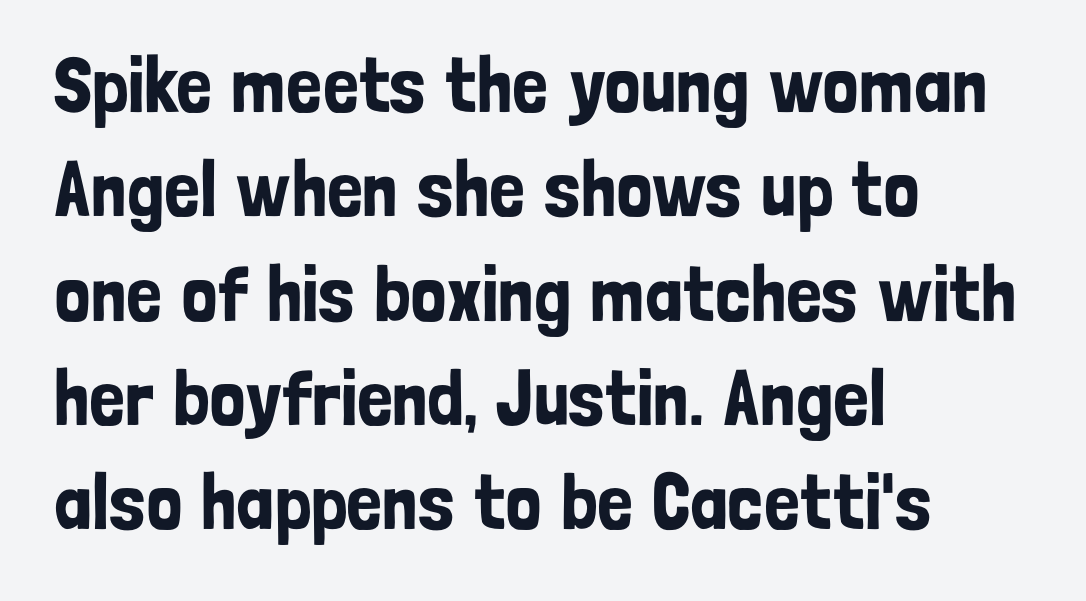
The image shows 79 px condensed sans-serif type, upright; set left-aligned, normal line spacing (1.32x), normal letter spacing, not underlined; low stroke contrast and a medium x-height.
